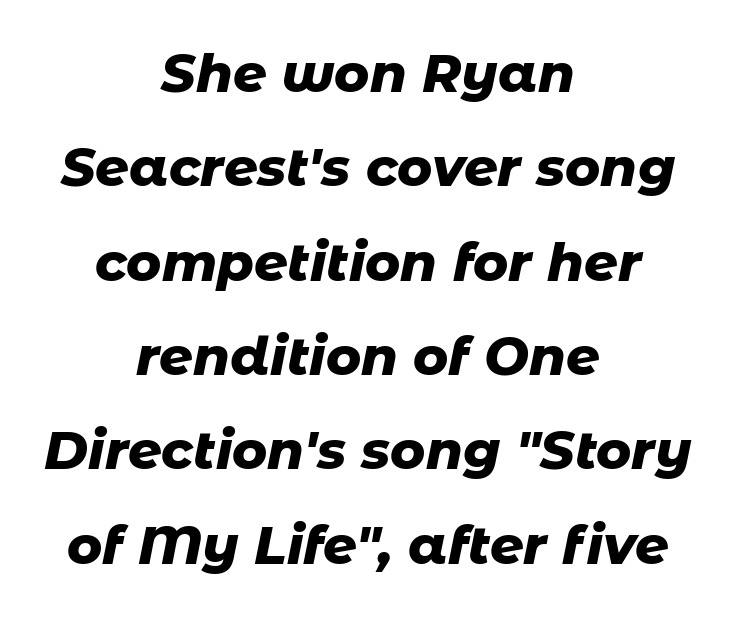
Q: Is the text bold? A: Yes.
Q: Is the text italic (slanted)? A: Yes, it leans right by about 11 degrees.
Q: Is the text underlined? A: No.
Q: How is the paragraph aligned? A: Centered.
Q: Is the spacing between letters normal or unusually wide? A: Normal.
Q: Width (condensed, normal, or wide)? A: Normal.
Q: Stroke contrast? A: Low.
Q: x-height? A: Medium.
Q: Monospaced? A: No.
